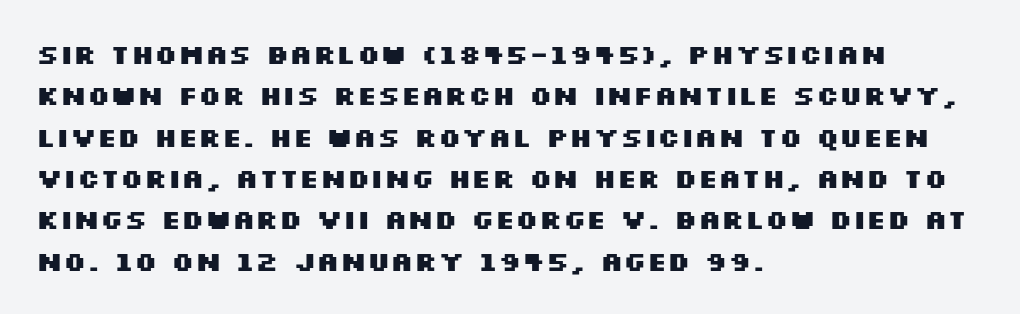
This block has exactly the height ordinary leading produces. The letterforms sit shoulder to shoulder at normal distance. On the weight axis this lands at bold, roughly 700. Line beginnings align vertically; line endings do not. A roman cut, with each character standing at attention.
